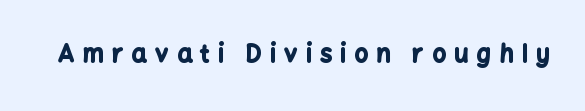
Words float on clear page, feet unadorned. As a designer I'd log this as weight 700, bold. If you drew a line through each stem, it would be perfectly vertical. Inter-character spacing is expanded well beyond the font's built-in metrics.
